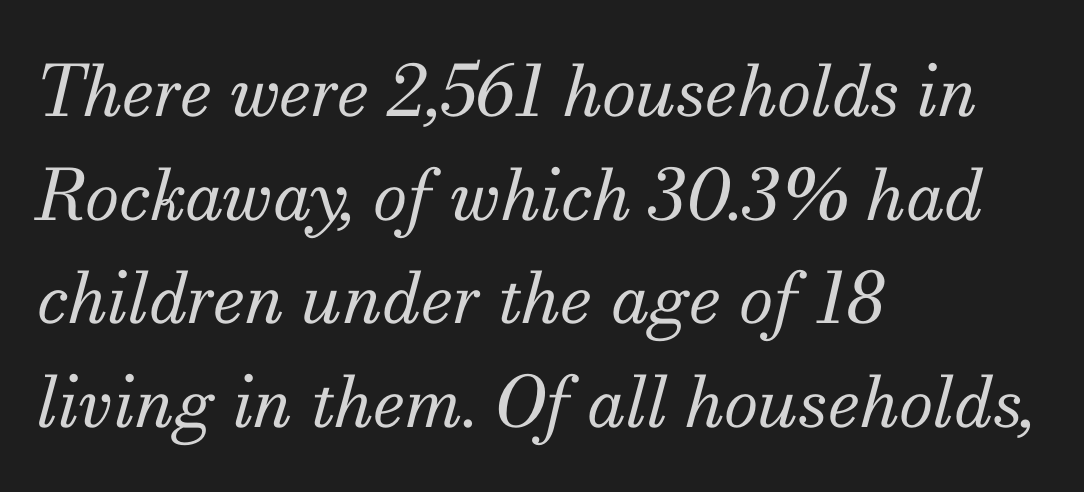
{"serif": "yes", "italic": "yes", "lean": "right", "slant_degrees": 13, "bold": "no", "weight": "regular", "width": "normal", "stroke_contrast": "medium", "x_height": "small", "monospaced": "no", "underline": "no", "align": "left", "line_spacing": "normal", "line_spacing_ratio": 1.48, "letter_spacing": "normal", "letter_spacing_em": 0.0, "glyph_px": 70}
